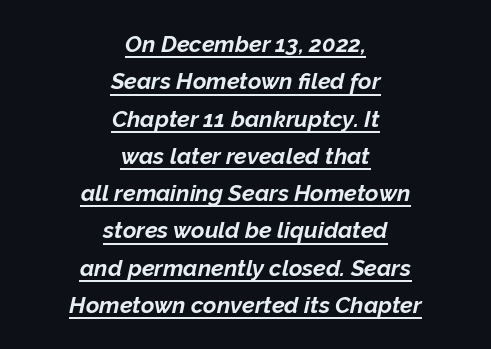
How would I describe the line gaps? Plain and ordinary. I'd describe the lettering as bold — thick and assertive. Alignment: centered. Like a heading marked for emphasis, these lines bear an underscore. It's the slanting kind of type.
